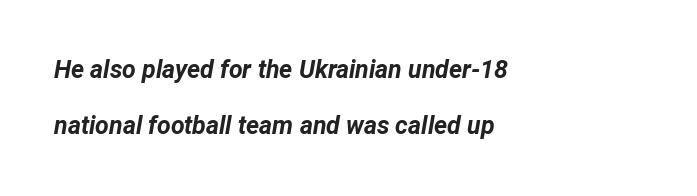
Q: Is the text bold? A: Yes.
Q: Is the text italic (slanted)? A: Yes, it leans right by about 12 degrees.
Q: Is the text underlined? A: No.
Q: How is the paragraph aligned? A: Left-aligned.
Q: Is the spacing between letters normal or unusually wide? A: Normal.
Q: Is the spacing between lines tight, normal or loose? A: Loose.
